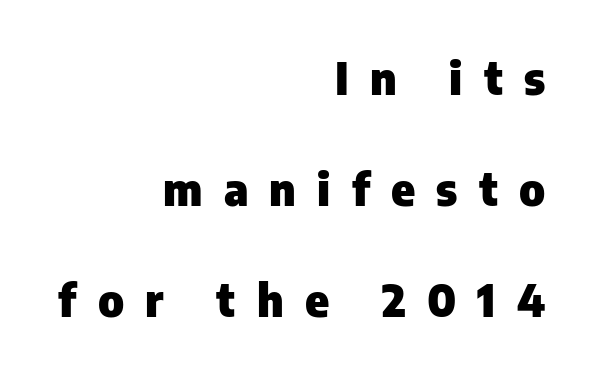
All the whitespace from short lines collects on the left. The rendering uses a bold face; every stroke is thick and dark. Classification — sans serif. Nope, not italic — everything's standing straight. This sample has the flowing, uneven cadence of proportional lettering. Widely set lines give the paragraph a tall, airy silhouette.
